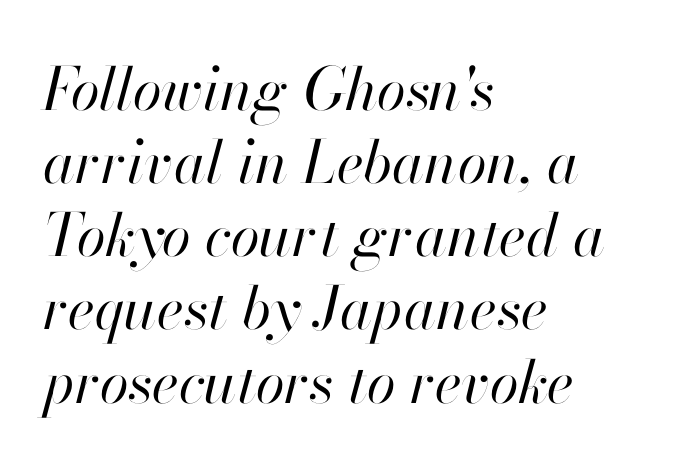
Compared with a typical body face, this is equally light or lighter still. A clean baseline with only descenders dipping below it. The letterforms sit shoulder to shoulder at normal distance. Looking at the ascenders, they clearly lean. This sample has the flowing, uneven cadence of proportional lettering. The paragraph has a hard left edge and a soft right edge.
